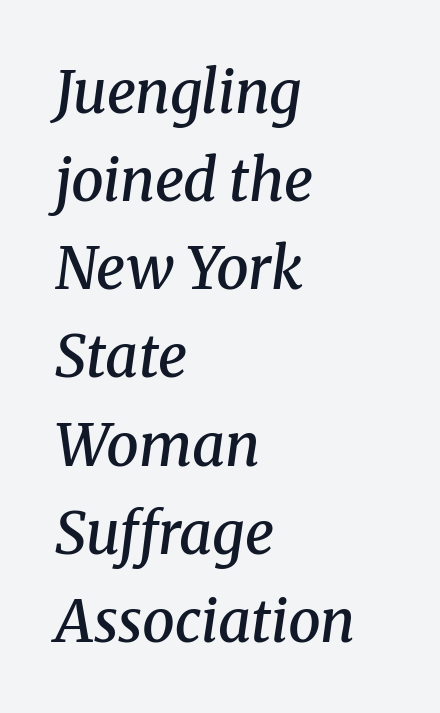
Weight check: semibold — heavier than regular, not quite bold. Unmarked baselines from the first word to the last. Quick note: interline space is typical. Characters are canted at an angle relative to the baseline's perpendicular. A serif font was chosen for this passage. This rendering leaves character spacing at its baseline value.
